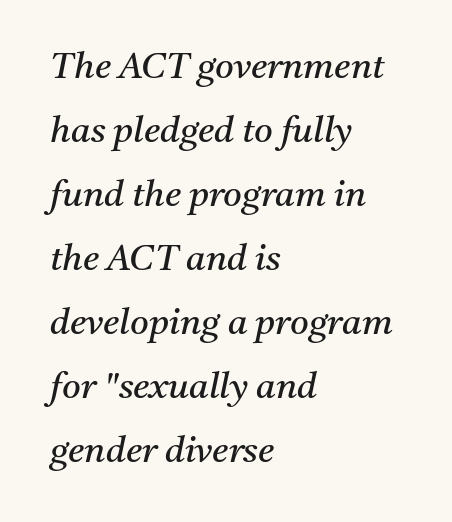
Letters rest on an invisible, unmarked baseline. No extra tracking has been applied to these lines. This sample uses an oblique cut, with every glyph tilted off the vertical. The lines in this sample share a left origin and differ only in where they stop.
